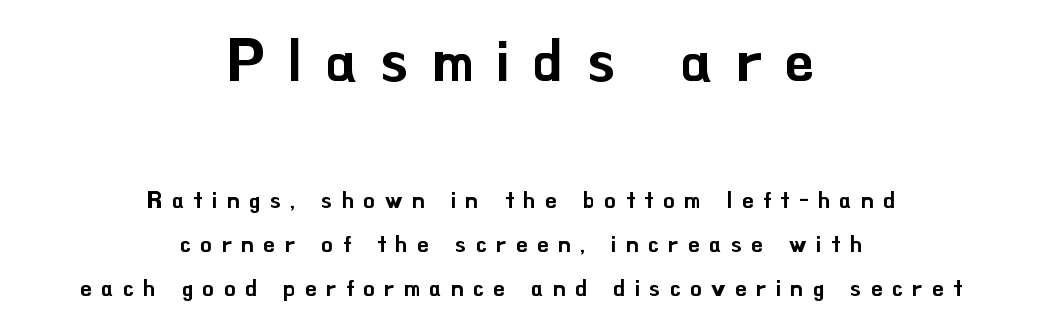
Q: Is the text italic (slanted)? A: No, it is upright.
Q: Is the typeface a serif or a sans-serif typeface? A: Sans-serif.
Q: Is the text underlined? A: No.
Q: How is the paragraph aligned? A: Centered.
Q: Is the spacing between letters normal or unusually wide? A: Unusually wide.
Q: Is the spacing between lines tight, normal or loose? A: Loose.
Q: Which block of text is set in a larger size, the first (top) or the second (bottom)? A: The first (top) one.
Q: Width (condensed, normal, or wide)? A: Normal.
Q: Stroke contrast? A: Low.
Q: x-height? A: Small.
Q: Monospaced? A: No.
